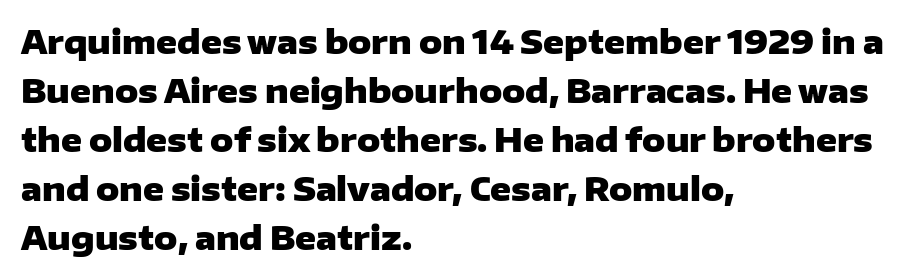
{"serif": "no", "italic": "no", "bold": "yes", "weight": "heavy", "width": "wide", "stroke_contrast": "low", "x_height": "medium", "monospaced": "no", "underline": "no", "align": "left", "line_spacing": "normal", "line_spacing_ratio": 1.53, "letter_spacing": "normal", "letter_spacing_em": 0.0, "glyph_px": 32}
